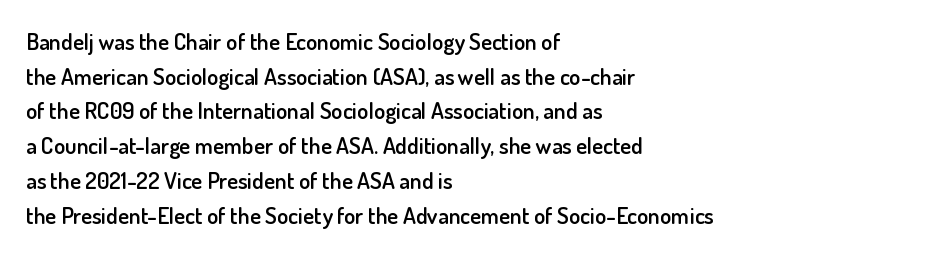
The image shows 23 px text type, upright; set left-aligned, normal line spacing (1.51x), normal letter spacing, not underlined.
